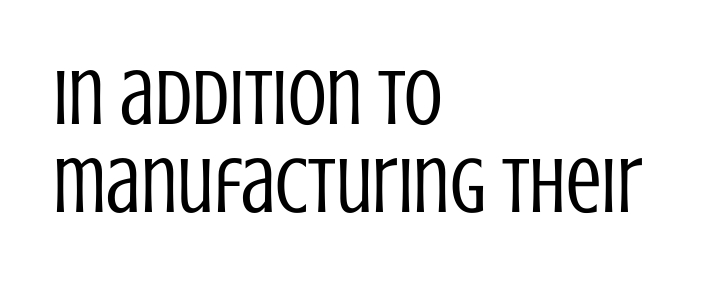
Q: Is the text bold? A: No.
Q: Is the text italic (slanted)? A: No, it is upright.
Q: Is the typeface a serif or a sans-serif typeface? A: Sans-serif.
Q: Is the text underlined? A: No.
Q: How is the paragraph aligned? A: Left-aligned.
Q: Is the spacing between letters normal or unusually wide? A: Normal.
Q: Is the spacing between lines tight, normal or loose? A: Tight.
Q: Width (condensed, normal, or wide)? A: Condensed.
Q: Stroke contrast? A: Low.
Q: x-height? A: Large.
Q: Monospaced? A: No.
